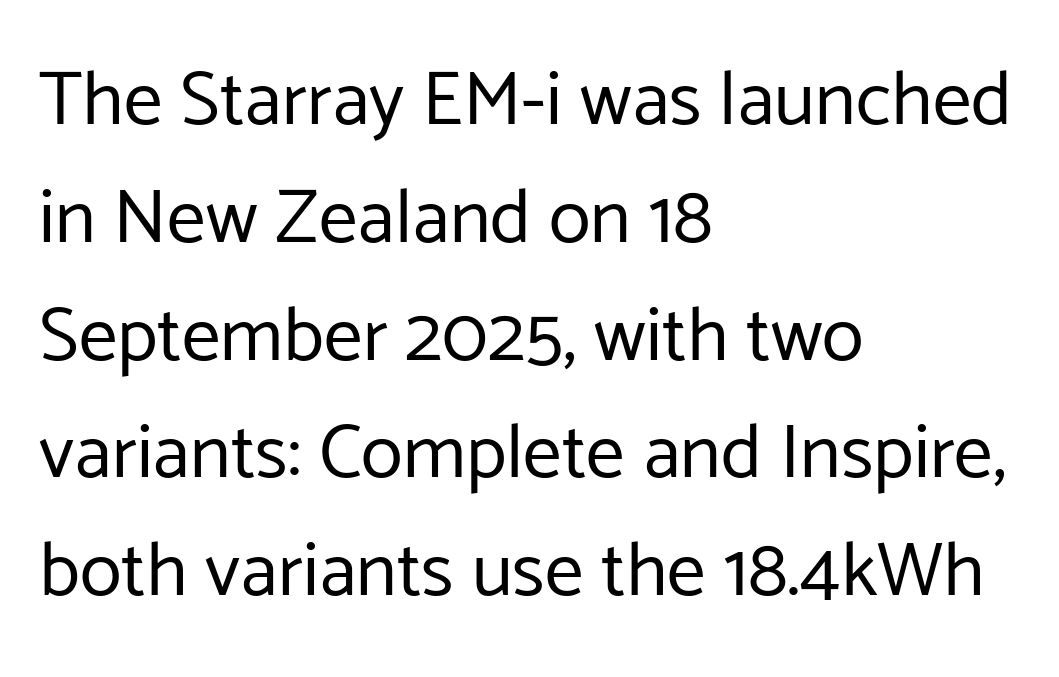
Q: Is the text bold? A: No.
Q: Is the text italic (slanted)? A: No, it is upright.
Q: Is the typeface a serif or a sans-serif typeface? A: Sans-serif.
Q: Is the text underlined? A: No.
Q: How is the paragraph aligned? A: Left-aligned.
Q: Is the spacing between letters normal or unusually wide? A: Normal.
Q: Is the spacing between lines tight, normal or loose? A: Normal.
Q: Width (condensed, normal, or wide)? A: Normal.
Q: Stroke contrast? A: Low.
Q: x-height? A: Medium.
Q: Monospaced? A: No.
